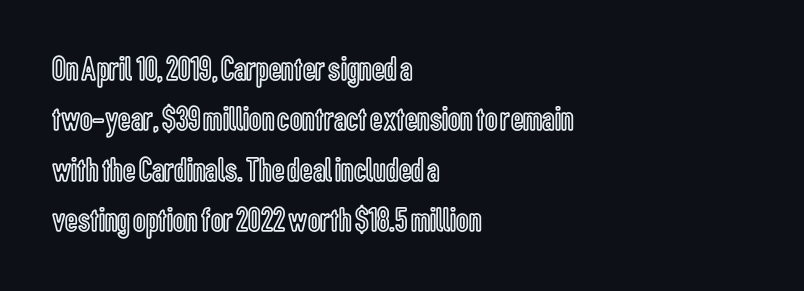
{"italic": "no", "width": "condensed", "x_height": "medium", "monospaced": "no", "underline": "no", "align": "left", "line_spacing": "normal", "line_spacing_ratio": 1.44, "letter_spacing": "normal", "letter_spacing_em": 0.0, "glyph_px": 35}
